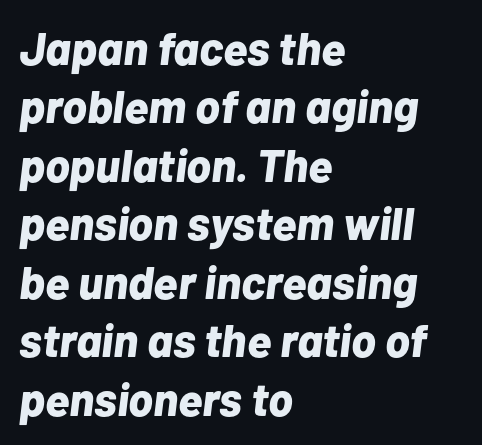
The image shows 46 px bold type, italic (leaning right); set left-aligned, normal line spacing (1.27x), normal letter spacing, not underlined; low stroke contrast and a medium x-height.
